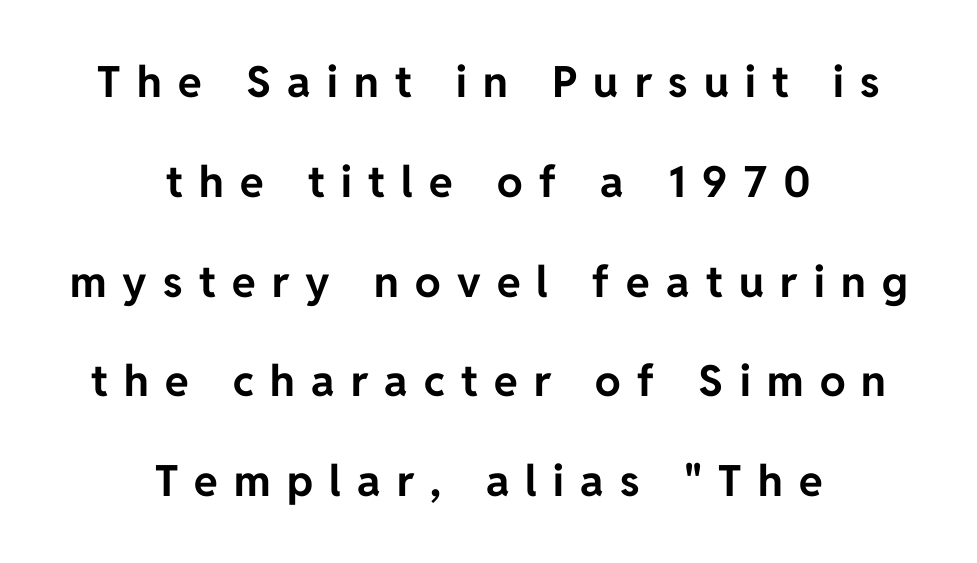
The glyphs have the mass of a bold cut. Observe the wide spacing: letters keep a clear distance from each other. You can tell from the bare stems that sans-serif type was used. The compositor balanced each line on the midline. The lettering stays uniformly vertical, giving the passage a roman look.
